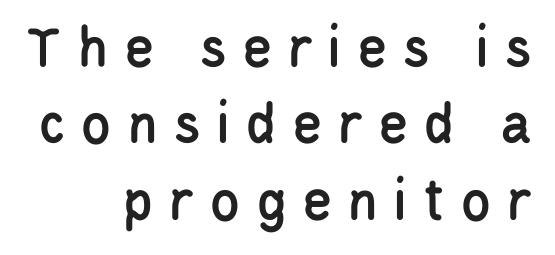
{"serif": "no", "italic": "no", "width": "condensed", "stroke_contrast": "low", "x_height": "large", "monospaced": "no", "underline": "no", "align": "right", "line_spacing_ratio": 1.23, "letter_spacing": "wide", "letter_spacing_em": 0.24, "glyph_px": 62}
